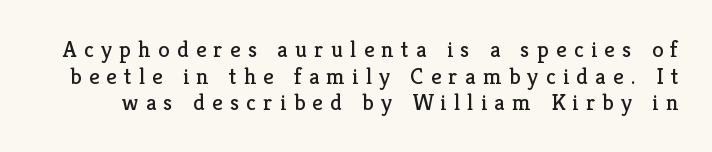
{"italic": "no", "bold": "no", "underline": "no", "line_spacing_ratio": 1.16, "letter_spacing": "wide", "letter_spacing_em": 0.32, "glyph_px": 23}
